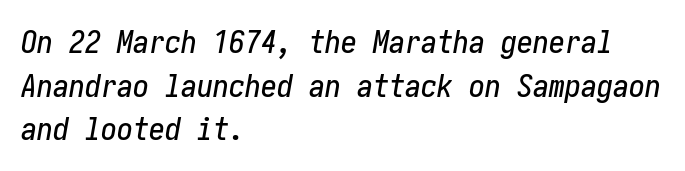
Every character sits at an angle, as italics do. How are the letters spaced? Ordinarily, with no added tracking. The lines are quadded left. Underlining? Definitely not there. The passage shown stacks its lines at a standard gap.
